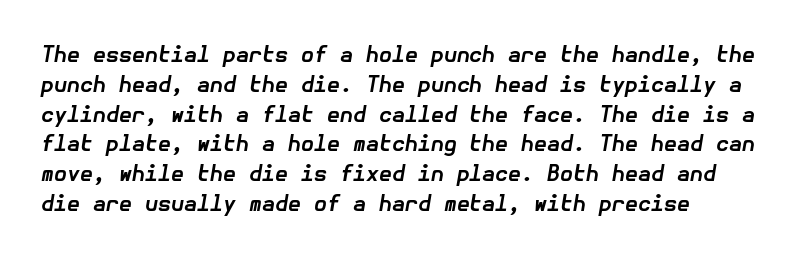
The image shows 21 px bold type, italic (leaning right); set normal line spacing (1.42x), normal letter spacing, not underlined.
